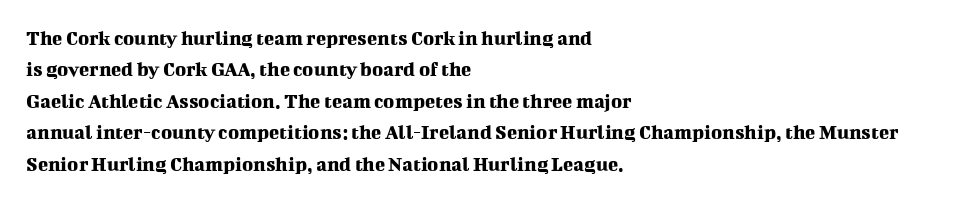
{"italic": "no", "underline": "no", "align": "left", "line_spacing": "normal", "line_spacing_ratio": 1.5, "letter_spacing": "normal", "letter_spacing_em": 0.0, "glyph_px": 21}
